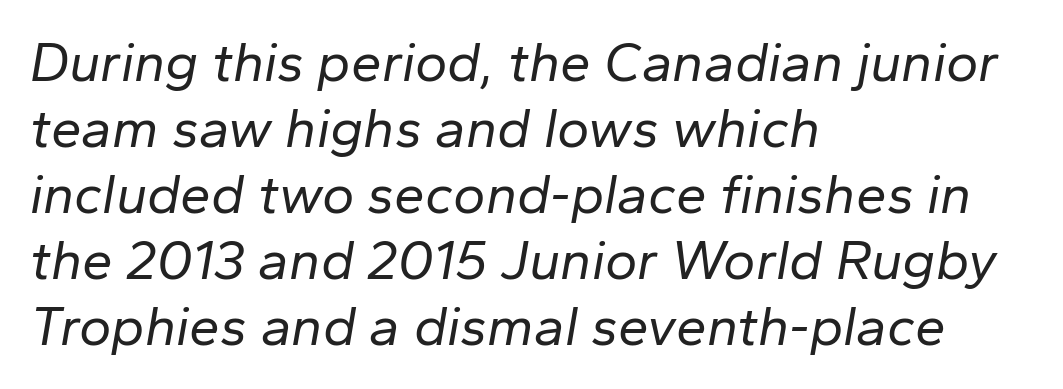
Caption: multi-line text, flush left, ragged right. These lines are rendered in a variable-pitch font. In terms of letterspacing, this is plain default setting. The cut favours lightness, reaching ordinary text weight at its darkest. Every character sits at an angle, as italics do. The glyphs are unaccompanied by any horizontal stroke below them.
